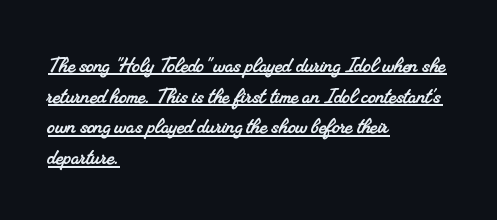
The image shows 25 px text type; set left-aligned, line spacing 1.23x, normal letter spacing, underlined.
